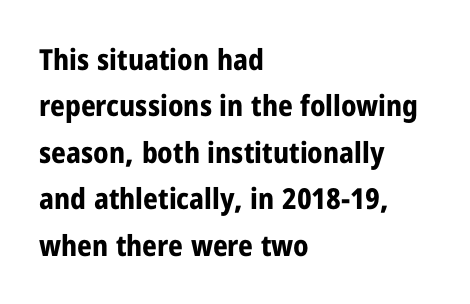
{"serif": "no", "italic": "no", "bold": "yes", "weight": "bold", "width": "condensed", "stroke_contrast": "low", "x_height": "medium", "monospaced": "no", "underline": "no", "align": "left", "line_spacing": "normal", "line_spacing_ratio": 1.6, "letter_spacing": "normal", "letter_spacing_em": 0.0, "glyph_px": 29}
